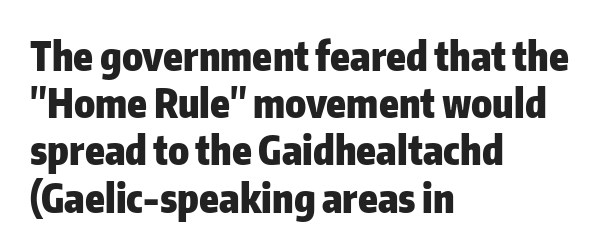
Set as a true bold cut, around the 700 mark. This sample uses a sans-serif face. A classic flush-left, rag-right setting is used for this passage. These lines are rendered in a variable-pitch font. Bare-footed words on every line.
